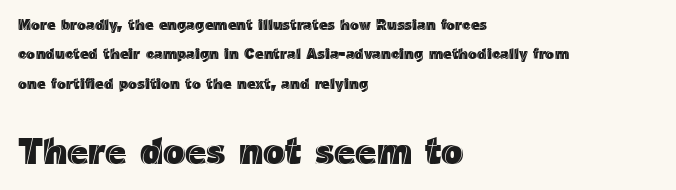
Q: Is the text italic (slanted)? A: No, it is upright.
Q: Is the text underlined? A: No.
Q: How is the paragraph aligned? A: Left-aligned.
Q: Is the spacing between letters normal or unusually wide? A: Normal.
Q: Is the spacing between lines tight, normal or loose? A: Loose.
Q: Which block of text is set in a larger size, the first (top) or the second (bottom)? A: The second (bottom) one.
Q: Width (condensed, normal, or wide)? A: Normal.
Q: x-height? A: Medium.
Q: Monospaced? A: No.
